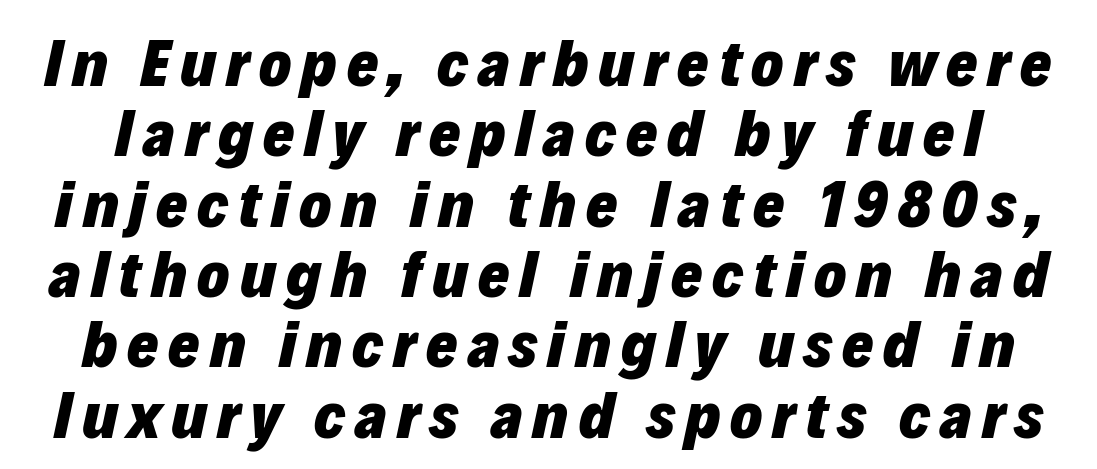
The image shows 67 px heavy type, italic (leaning right); set tight line spacing (1.05x), not underlined; low stroke contrast and a medium x-height.
